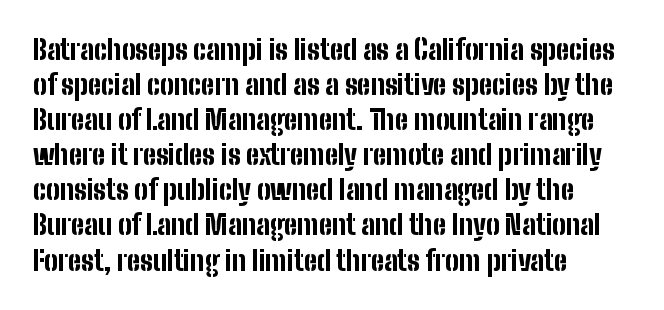
{"italic": "no", "bold": "yes", "underline": "no", "align": "left", "line_spacing": "normal", "line_spacing_ratio": 1.3, "letter_spacing": "normal", "letter_spacing_em": 0.0, "glyph_px": 27}
